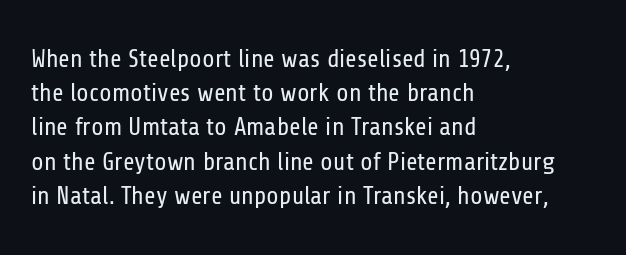
The area under the type is left untouched. A roman cut, with each character standing at attention. Observe the ordinary spacing: letters are neighbours, not strangers. Notice how the passage keeps a crisp vertical edge on the left only.
